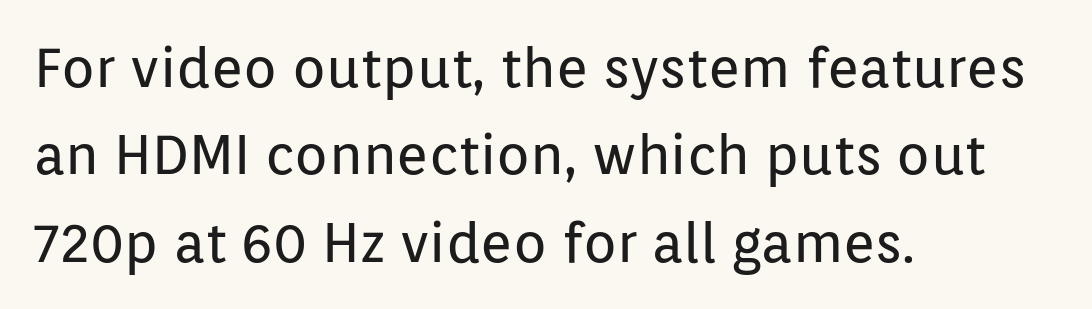
Q: Is the text bold? A: No.
Q: Is the text italic (slanted)? A: No, it is upright.
Q: Is the typeface a serif or a sans-serif typeface? A: Sans-serif.
Q: Is the text underlined? A: No.
Q: How is the paragraph aligned? A: Left-aligned.
Q: Is the spacing between letters normal or unusually wide? A: Normal.
Q: Is the spacing between lines tight, normal or loose? A: Normal.
Q: Width (condensed, normal, or wide)? A: Normal.
Q: Stroke contrast? A: Low.
Q: x-height? A: Medium.
Q: Monospaced? A: No.
